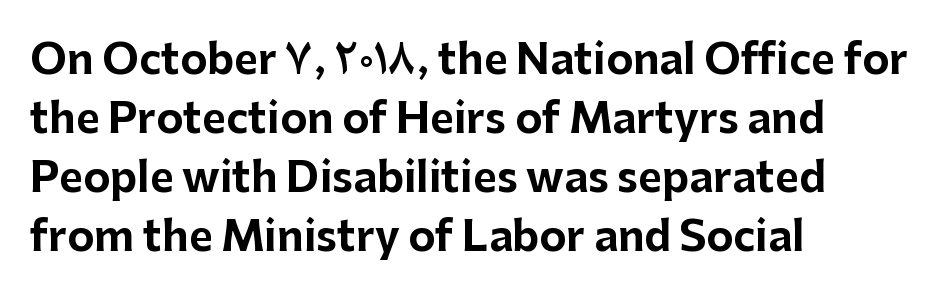
{"serif": "no", "italic": "no", "bold": "yes", "weight": "bold", "width": "normal", "stroke_contrast": "low", "x_height": "medium", "monospaced": "no", "underline": "no", "align": "left", "line_spacing": "normal", "line_spacing_ratio": 1.44, "letter_spacing": "normal", "letter_spacing_em": 0.0, "glyph_px": 41}
